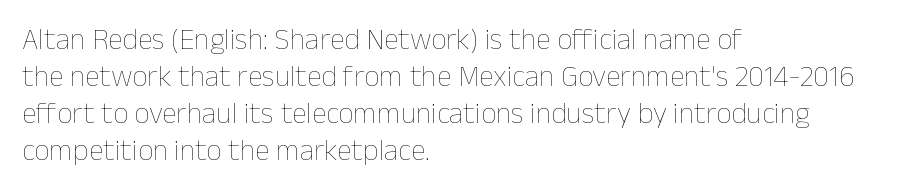
{"italic": "no", "bold": "no", "weight": "thin", "width": "normal", "stroke_contrast": "low", "x_height": "medium", "monospaced": "no", "underline": "no", "align": "left", "line_spacing_ratio": 1.23, "letter_spacing": "normal", "letter_spacing_em": 0.0, "glyph_px": 30}
